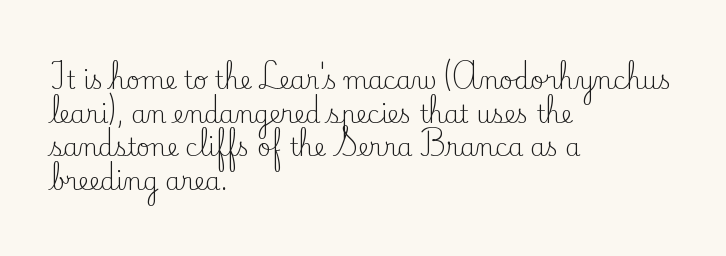
Does the copy run flush right? No — it runs flush left. Does extra space separate the letters? No, they use regular spacing. The letters look calm and open, with moderate or lighter stems. Beneath every word, the page is bare. Normally led — the rows are evenly, conventionally spaced.
